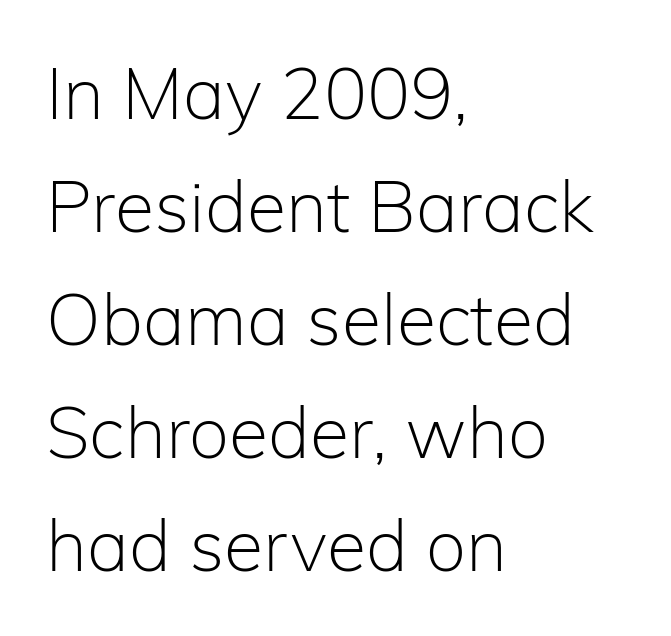
The image shows 72 px light sans-serif type, upright; set left-aligned, normal line spacing (1.57x), normal letter spacing, not underlined; low stroke contrast and a medium x-height.
